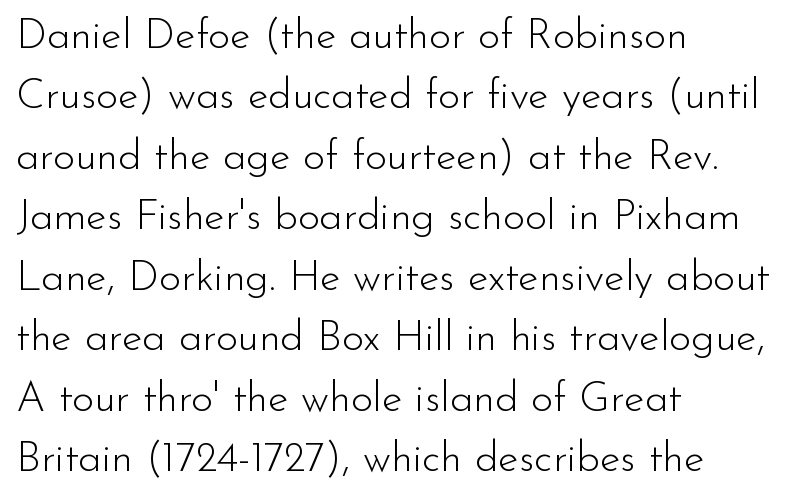
{"serif": "no", "italic": "no", "bold": "no", "weight": "light", "width": "normal", "stroke_contrast": "low", "x_height": "small", "monospaced": "no", "underline": "no", "align": "left", "line_spacing": "normal", "line_spacing_ratio": 1.44, "letter_spacing": "normal", "letter_spacing_em": 0.0, "glyph_px": 42}
